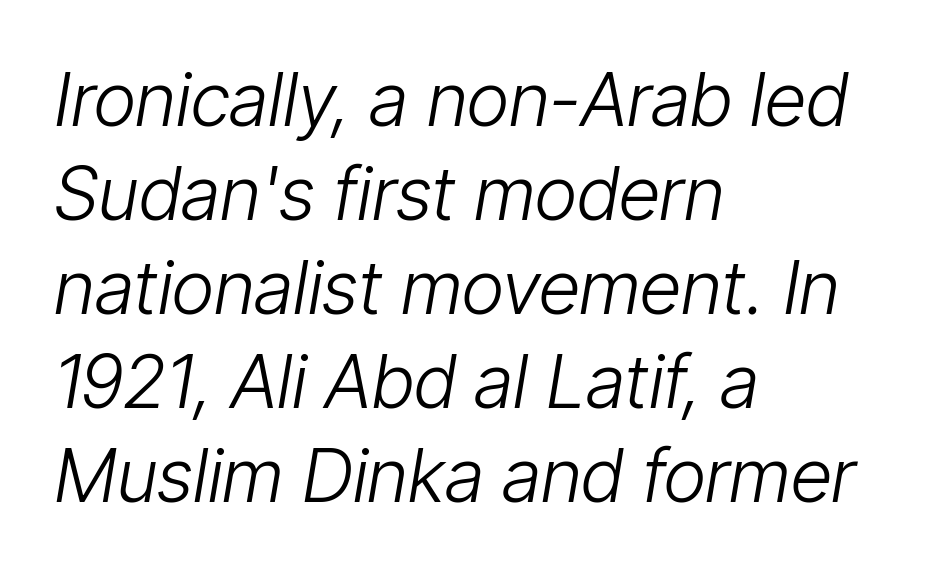
Q: Is the text bold? A: No.
Q: Is the text italic (slanted)? A: Yes, it leans right by about 9 degrees.
Q: Is the text underlined? A: No.
Q: How is the paragraph aligned? A: Left-aligned.
Q: Is the spacing between letters normal or unusually wide? A: Normal.
Q: Is the spacing between lines tight, normal or loose? A: Normal.
Q: Width (condensed, normal, or wide)? A: Condensed.
Q: Stroke contrast? A: Low.
Q: x-height? A: Medium.
Q: Monospaced? A: No.
